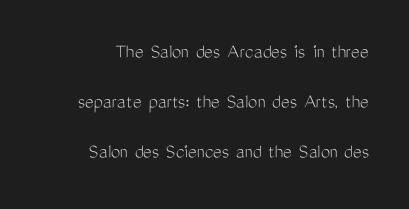
The image shows 21 px text type, upright; set loose line spacing (2.38x), normal letter spacing, not underlined.
